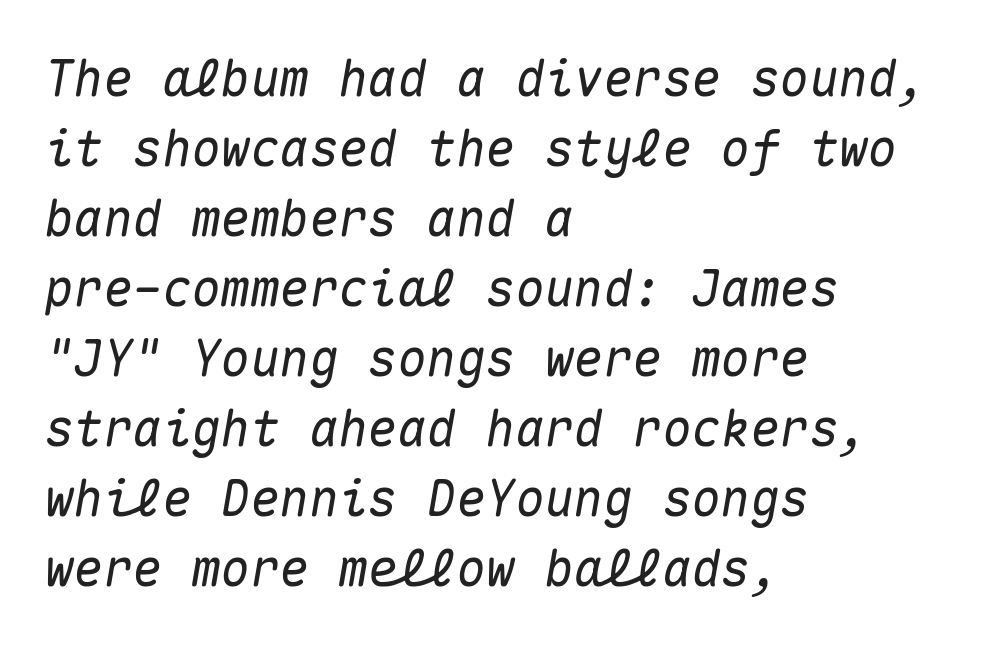
{"italic": "yes", "lean": "right", "slant_degrees": 10, "width": "normal", "stroke_contrast": "medium", "x_height": "medium", "monospaced": "yes", "underline": "no", "align": "left", "line_spacing": "normal", "line_spacing_ratio": 1.43, "letter_spacing": "normal", "letter_spacing_em": 0.0, "glyph_px": 49}
